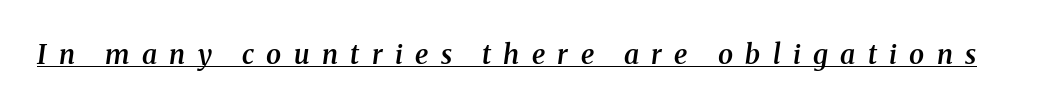
Q: Is the text bold? A: Semi-bold.
Q: Is the text italic (slanted)? A: Yes, it leans right by about 8 degrees.
Q: Is the text underlined? A: Yes.
Q: Is the spacing between letters normal or unusually wide? A: Unusually wide.
